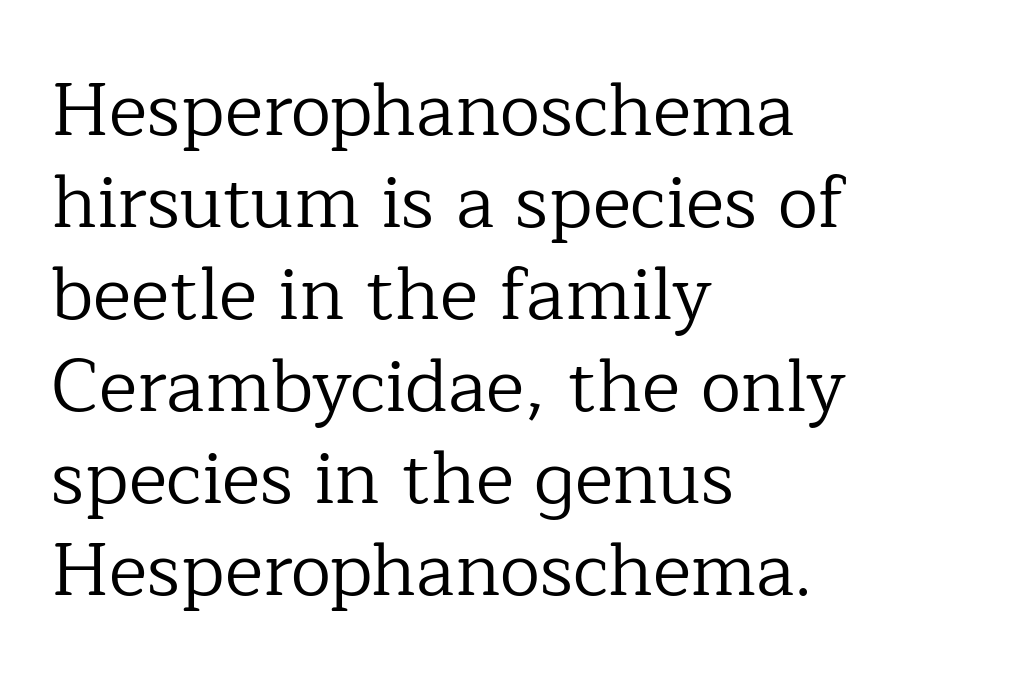
The image shows 73 px regular-weight serif type, upright; set left-aligned, normal line spacing (1.26x), normal letter spacing, not underlined; low stroke contrast and a medium x-height.
